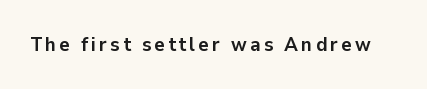
Q: Is the text bold? A: Yes.
Q: Is the text italic (slanted)? A: No, it is upright.
Q: Is the text underlined? A: No.
